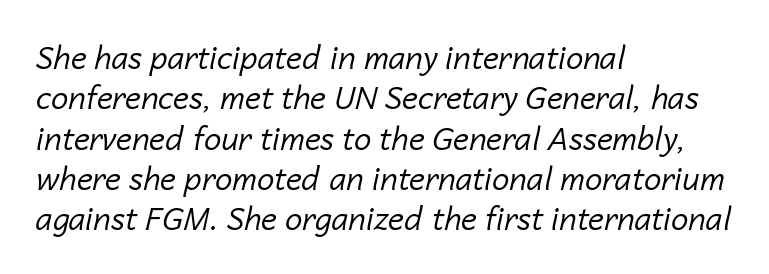
The image shows 31 px regular-weight type, italic (leaning right); set left-aligned, normal line spacing (1.3x), normal letter spacing, not underlined; low stroke contrast and a medium x-height.
